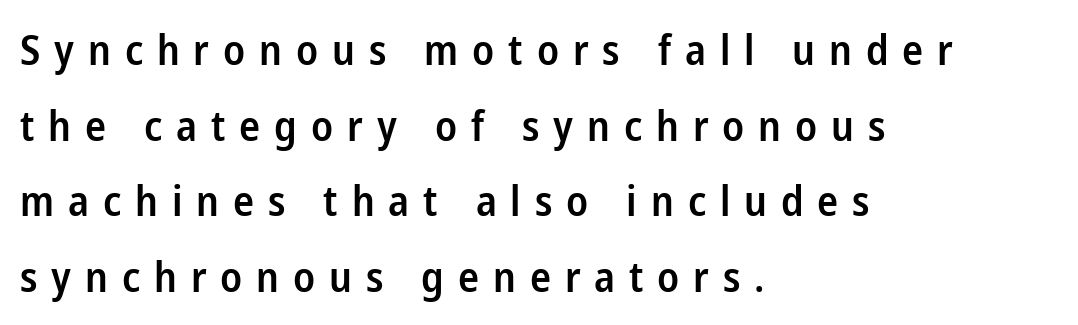
Q: Is the text bold? A: Semi-bold.
Q: Is the text italic (slanted)? A: No, it is upright.
Q: Is the typeface a serif or a sans-serif typeface? A: Sans-serif.
Q: Is the text underlined? A: No.
Q: How is the paragraph aligned? A: Left-aligned.
Q: Is the spacing between letters normal or unusually wide? A: Unusually wide.
Q: Width (condensed, normal, or wide)? A: Condensed.
Q: Stroke contrast? A: Low.
Q: x-height? A: Medium.
Q: Monospaced? A: No.
